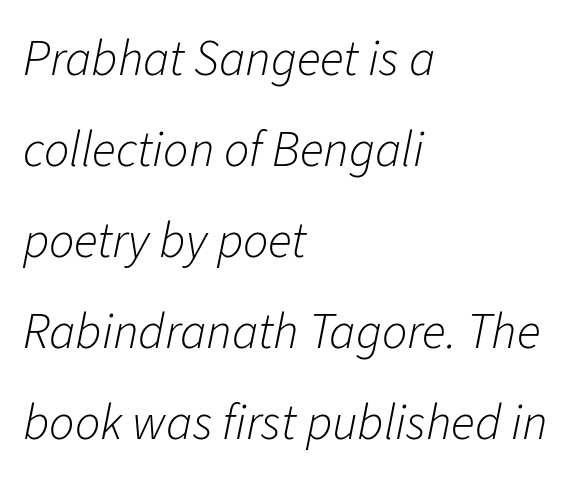
The image shows 50 px light type, italic (leaning right); set left-aligned, line spacing 1.82x, normal letter spacing, not underlined; low stroke contrast and a medium x-height.
